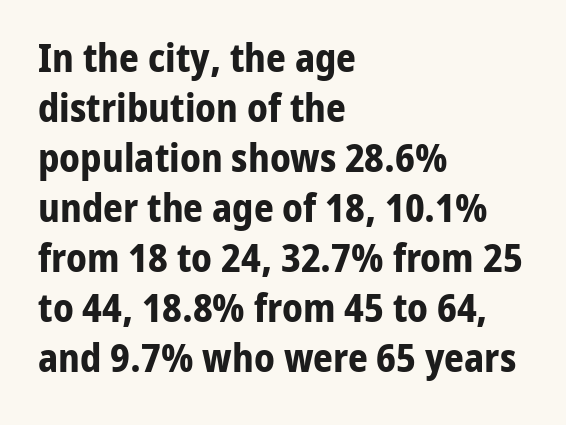
Q: Is the text bold? A: Yes.
Q: Is the text italic (slanted)? A: No, it is upright.
Q: Is the typeface a serif or a sans-serif typeface? A: Sans-serif.
Q: Is the text underlined? A: No.
Q: How is the paragraph aligned? A: Left-aligned.
Q: Is the spacing between letters normal or unusually wide? A: Normal.
Q: Is the spacing between lines tight, normal or loose? A: Normal.
Q: Width (condensed, normal, or wide)? A: Normal.
Q: Stroke contrast? A: Low.
Q: x-height? A: Medium.
Q: Monospaced? A: No.
